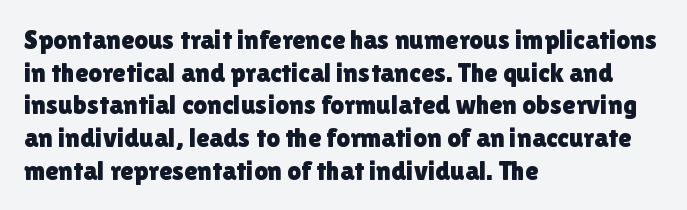
Q: Is the text italic (slanted)? A: No, it is upright.
Q: Is the text underlined? A: No.
Q: How is the paragraph aligned? A: Left-aligned.
Q: Is the spacing between letters normal or unusually wide? A: Normal.
